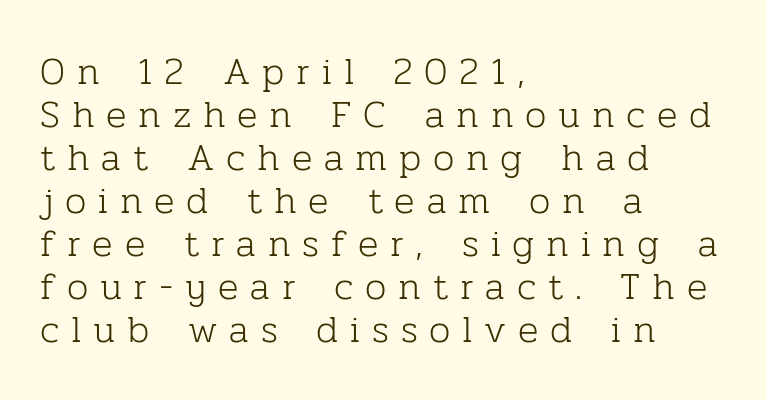
The image shows 38 px light serif type, upright; set left-aligned, tight line spacing (1.13x), unusually wide letter spacing (+0.31 em), not underlined; low stroke contrast and a medium x-height.
